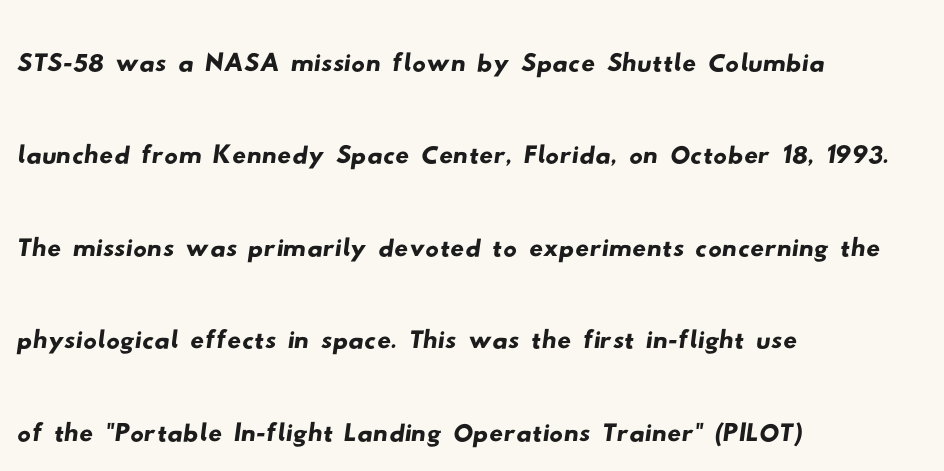
{"serif": "no", "width": "wide", "stroke_contrast": "low", "x_height": "small", "monospaced": "no", "underline": "no", "align": "left", "line_spacing": "normal", "line_spacing_ratio": 1.36, "letter_spacing": "normal", "letter_spacing_em": 0.0, "glyph_px": 68}
